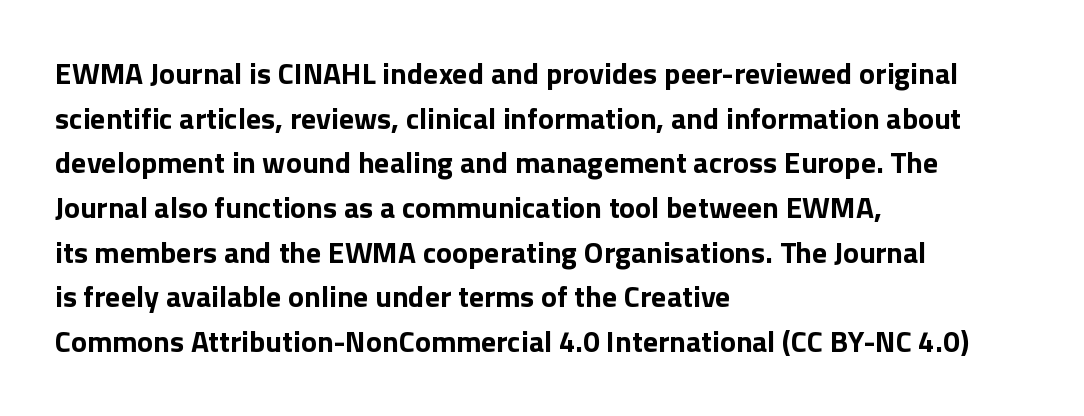
Q: Is the text bold? A: Yes.
Q: Is the text italic (slanted)? A: No, it is upright.
Q: Is the typeface a serif or a sans-serif typeface? A: Sans-serif.
Q: Is the text underlined? A: No.
Q: How is the paragraph aligned? A: Left-aligned.
Q: Is the spacing between letters normal or unusually wide? A: Normal.
Q: Is the spacing between lines tight, normal or loose? A: Normal.
Q: Width (condensed, normal, or wide)? A: Normal.
Q: Stroke contrast? A: Low.
Q: x-height? A: Medium.
Q: Monospaced? A: No.
